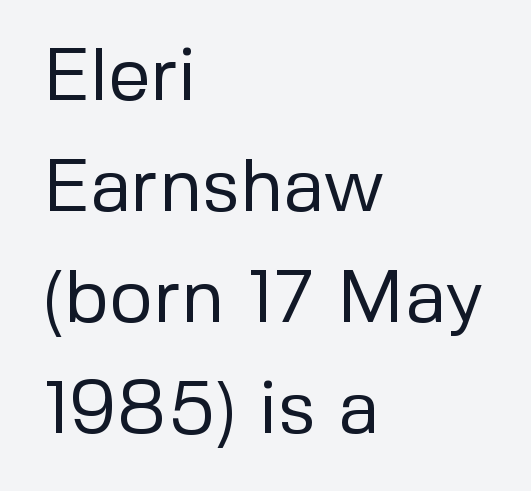
Q: Is the text bold? A: No.
Q: Is the text italic (slanted)? A: No, it is upright.
Q: Is the typeface a serif or a sans-serif typeface? A: Sans-serif.
Q: Is the text underlined? A: No.
Q: How is the paragraph aligned? A: Left-aligned.
Q: Is the spacing between letters normal or unusually wide? A: Normal.
Q: Is the spacing between lines tight, normal or loose? A: Normal.
Q: Width (condensed, normal, or wide)? A: Normal.
Q: Stroke contrast? A: Low.
Q: x-height? A: Medium.
Q: Monospaced? A: No.
